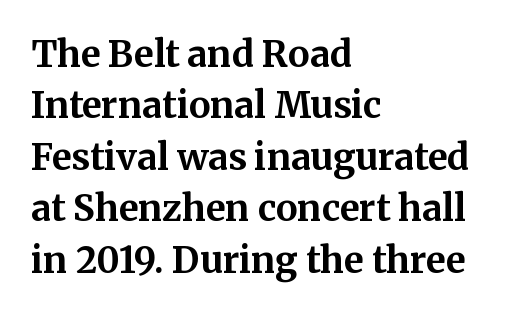
Every character sits straight up, as roman type does. Its strokes are broad and dark, the hallmark of bold type. Words float on clear page, feet unadorned. This sample keeps an unexceptional amount of space between lines. Every row of glyphs begins at an identical x-position on the left. Regarding serifs, this sample has them.
